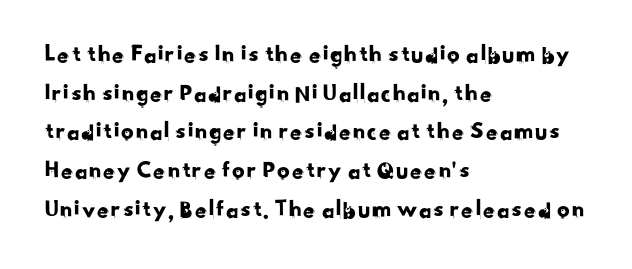
Q: Is the text underlined? A: No.
Q: How is the paragraph aligned? A: Left-aligned.
Q: Is the spacing between letters normal or unusually wide? A: Normal.
Q: Is the spacing between lines tight, normal or loose? A: Normal.
